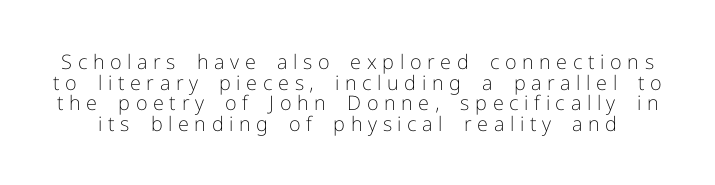
The image shows 20 px text type, upright; set tight line spacing (1.03x), unusually wide letter spacing (+0.28 em), not underlined.
